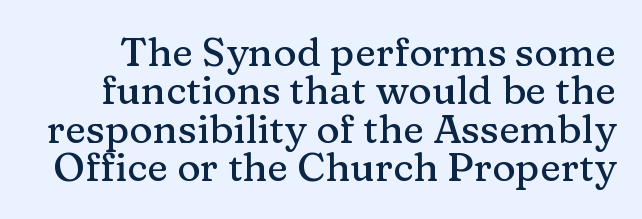
You could not count columns in this text — the font is proportionally spaced. Between one letter and the next there's only the usual sliver of space. This sample trades vertical openness for compactness between lines. Look at the bottom of the vertical strokes: they flare into serifs here. Ordinary non-slanted type is in use.
